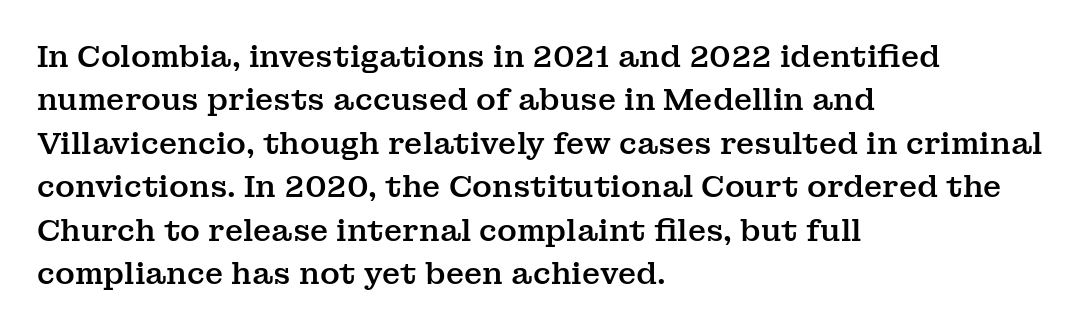
Q: Is the text italic (slanted)? A: No, it is upright.
Q: Is the typeface a serif or a sans-serif typeface? A: Serif.
Q: Is the text underlined? A: No.
Q: How is the paragraph aligned? A: Left-aligned.
Q: Is the spacing between letters normal or unusually wide? A: Normal.
Q: Is the spacing between lines tight, normal or loose? A: Normal.
Q: Width (condensed, normal, or wide)? A: Normal.
Q: Stroke contrast? A: Medium.
Q: x-height? A: Medium.
Q: Monospaced? A: No.
